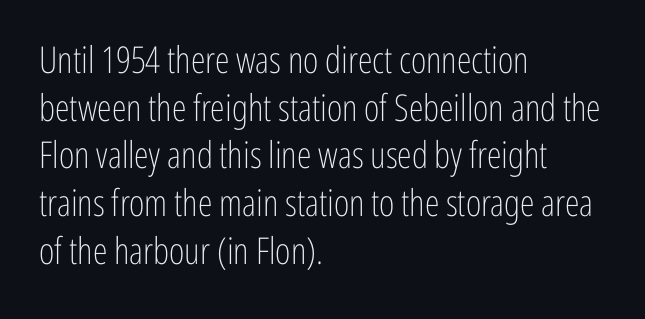
Q: Is the text bold? A: No.
Q: Is the text italic (slanted)? A: No, it is upright.
Q: Is the typeface a serif or a sans-serif typeface? A: Sans-serif.
Q: Is the text underlined? A: No.
Q: How is the paragraph aligned? A: Left-aligned.
Q: Is the spacing between letters normal or unusually wide? A: Normal.
Q: Is the spacing between lines tight, normal or loose? A: Normal.
Q: Width (condensed, normal, or wide)? A: Condensed.
Q: Stroke contrast? A: Low.
Q: x-height? A: Medium.
Q: Monospaced? A: No.
